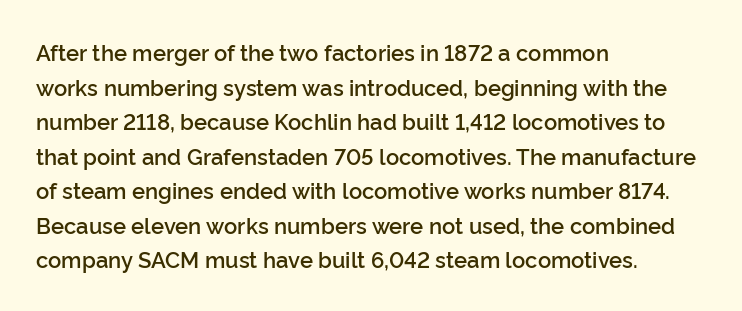
The image shows 22 px text type, upright; set left-aligned, normal line spacing (1.57x), normal letter spacing, not underlined.
